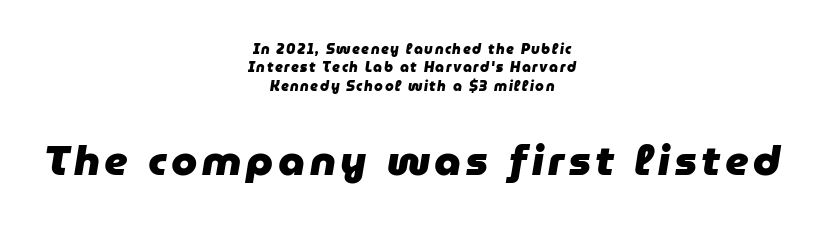
{"italic": "yes", "lean": "right", "slant_degrees": 9, "bold": "yes", "weight": "heavy", "width": "normal", "stroke_contrast": "low", "x_height": "medium", "monospaced": "no", "underline": "no", "align": "center", "line_spacing": "normal", "line_spacing_ratio": 1.32, "larger_block": "second", "size_ratio": 3.0, "glyph_px": 42}
